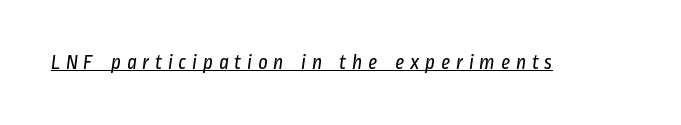
The image shows 21 px text type; set unusually wide letter spacing (+0.26 em), underlined.
